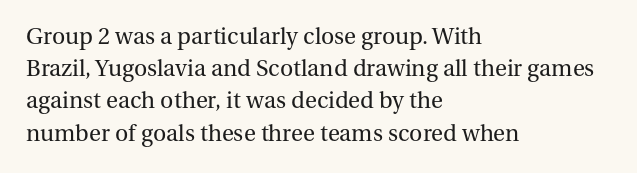
{"italic": "no", "bold": "no", "underline": "no", "align": "left", "line_spacing": "normal", "line_spacing_ratio": 1.4, "letter_spacing": "normal", "letter_spacing_em": 0.0, "glyph_px": 23}
